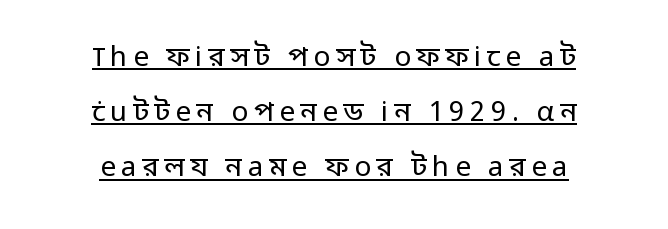
Q: Is the text bold? A: No.
Q: Is the text italic (slanted)? A: No, it is upright.
Q: Is the typeface a serif or a sans-serif typeface? A: Sans-serif.
Q: Is the text underlined? A: Yes.
Q: How is the paragraph aligned? A: Centered.
Q: Is the spacing between lines tight, normal or loose? A: Loose.
Q: Width (condensed, normal, or wide)? A: Normal.
Q: Stroke contrast? A: Low.
Q: x-height? A: Medium.
Q: Monospaced? A: No.
